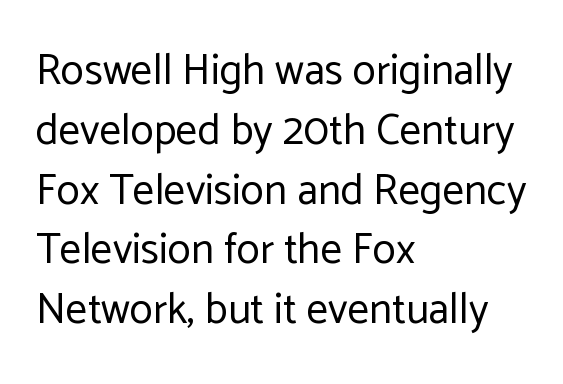
Summary of weight: not heavy and not bold. Caption: multi-line text, flush left, ragged right. This sample uses an upright cut, with every glyph sitting square on the baseline. Leading: standard.
